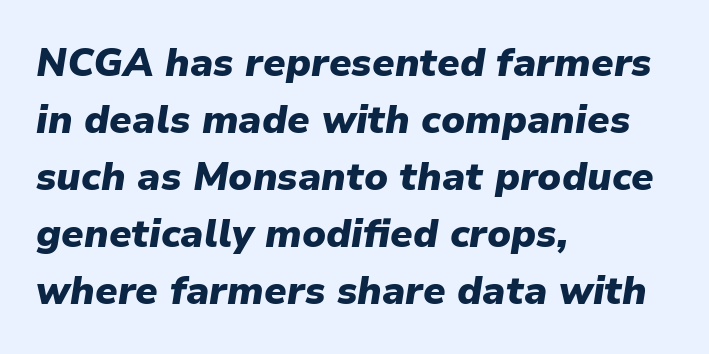
{"italic": "yes", "lean": "right", "slant_degrees": 9, "bold": "yes", "weight": "heavy", "width": "normal", "stroke_contrast": "low", "x_height": "medium", "monospaced": "no", "underline": "no", "align": "left", "line_spacing": "normal", "line_spacing_ratio": 1.46, "letter_spacing": "normal", "letter_spacing_em": 0.0, "glyph_px": 39}
